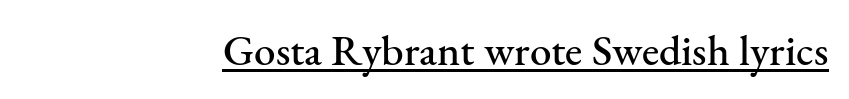
The image shows 43 px serif type, upright; set right-aligned, normal letter spacing, underlined; medium stroke contrast and a small x-height.
